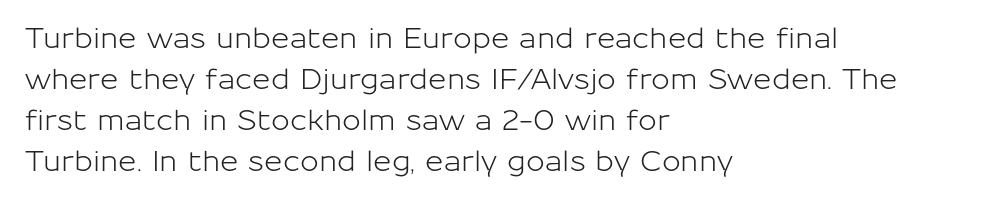
The image shows 28 px sans-serif type, upright; set left-aligned, normal line spacing (1.46x), normal letter spacing, not underlined; low stroke contrast and a medium x-height.
